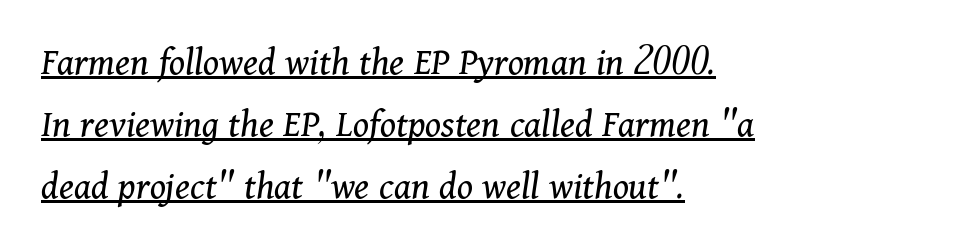
Q: Is the text bold? A: No.
Q: Is the text italic (slanted)? A: Yes, it leans right by about 11 degrees.
Q: Is the typeface a serif or a sans-serif typeface? A: Serif.
Q: Is the text underlined? A: Yes.
Q: How is the paragraph aligned? A: Left-aligned.
Q: Is the spacing between letters normal or unusually wide? A: Normal.
Q: Is the spacing between lines tight, normal or loose? A: Normal.
Q: Width (condensed, normal, or wide)? A: Normal.
Q: Stroke contrast? A: Medium.
Q: x-height? A: Medium.
Q: Monospaced? A: No.
